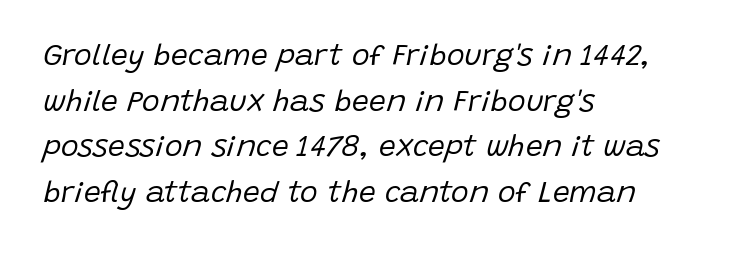
The image shows 30 px regular-weight type, italic (leaning right); set left-aligned, normal line spacing (1.52x), normal letter spacing, not underlined; low stroke contrast and a large x-height.
